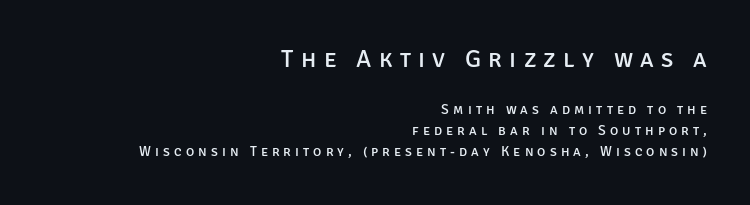
Q: Is the text italic (slanted)? A: No, it is upright.
Q: Is the text underlined? A: No.
Q: How is the paragraph aligned? A: Right-aligned.
Q: Is the spacing between letters normal or unusually wide? A: Unusually wide.
Q: Is the spacing between lines tight, normal or loose? A: Normal.
Q: Which block of text is set in a larger size, the first (top) or the second (bottom)? A: The first (top) one.
